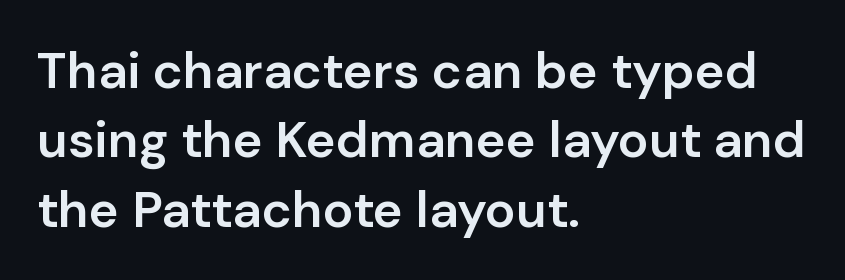
Q: Is the text bold? A: Semi-bold.
Q: Is the text italic (slanted)? A: No, it is upright.
Q: Is the typeface a serif or a sans-serif typeface? A: Sans-serif.
Q: Is the text underlined? A: No.
Q: How is the paragraph aligned? A: Left-aligned.
Q: Is the spacing between letters normal or unusually wide? A: Normal.
Q: Is the spacing between lines tight, normal or loose? A: Normal.
Q: Width (condensed, normal, or wide)? A: Normal.
Q: Stroke contrast? A: Low.
Q: x-height? A: Medium.
Q: Monospaced? A: No.
